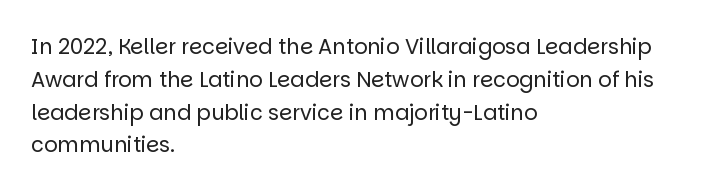
{"italic": "no", "bold": "no", "underline": "no", "align": "left", "line_spacing": "normal", "line_spacing_ratio": 1.56, "letter_spacing": "normal", "letter_spacing_em": 0.0, "glyph_px": 21}
